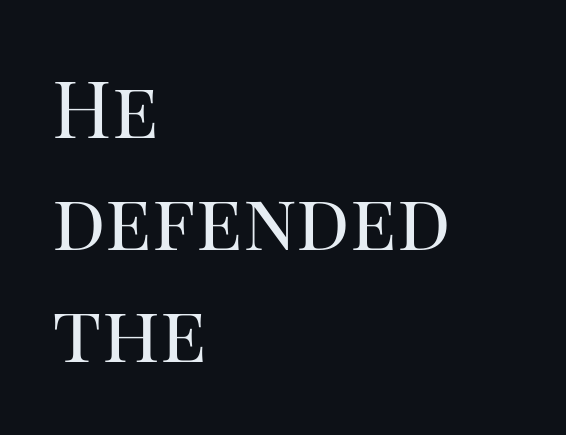
Q: Is the text bold? A: No.
Q: Is the text italic (slanted)? A: No, it is upright.
Q: Is the typeface a serif or a sans-serif typeface? A: Serif.
Q: Is the text underlined? A: No.
Q: How is the paragraph aligned? A: Left-aligned.
Q: Is the spacing between letters normal or unusually wide? A: Normal.
Q: Is the spacing between lines tight, normal or loose? A: Normal.
Q: Width (condensed, normal, or wide)? A: Normal.
Q: Stroke contrast? A: High.
Q: x-height? A: Large.
Q: Monospaced? A: No.
